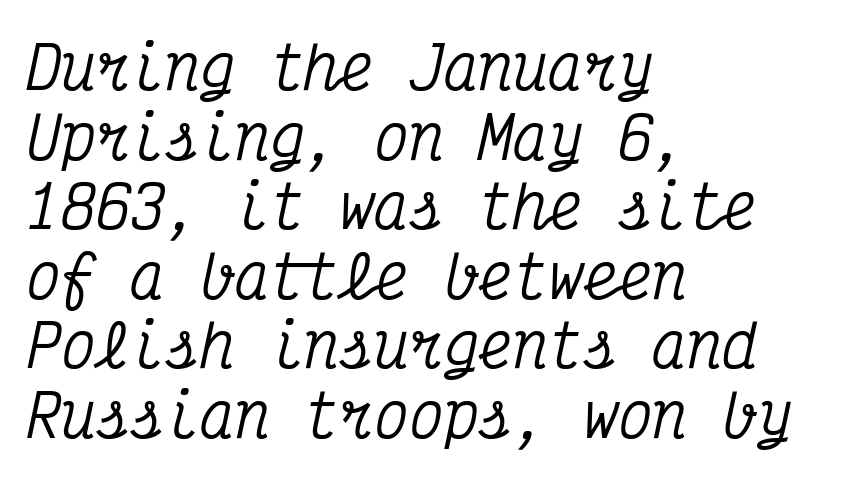
The image shows 58 px condensed serif type, italic (leaning right), monospaced; set left-aligned, line spacing 1.2x, normal letter spacing, not underlined; medium stroke contrast and a medium x-height.
